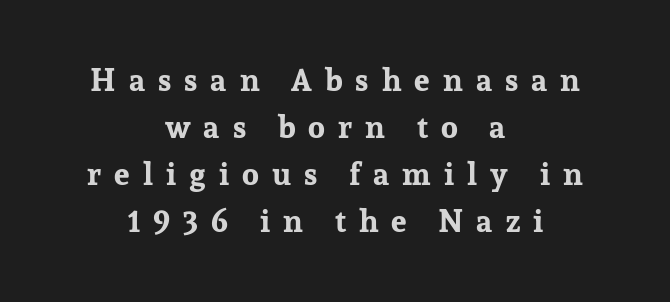
Q: Is the text bold? A: Yes.
Q: Is the text italic (slanted)? A: No, it is upright.
Q: Is the typeface a serif or a sans-serif typeface? A: Serif.
Q: Is the text underlined? A: No.
Q: How is the paragraph aligned? A: Centered.
Q: Is the spacing between letters normal or unusually wide? A: Unusually wide.
Q: Is the spacing between lines tight, normal or loose? A: Normal.
Q: Width (condensed, normal, or wide)? A: Normal.
Q: Stroke contrast? A: Low.
Q: x-height? A: Medium.
Q: Monospaced? A: No.
